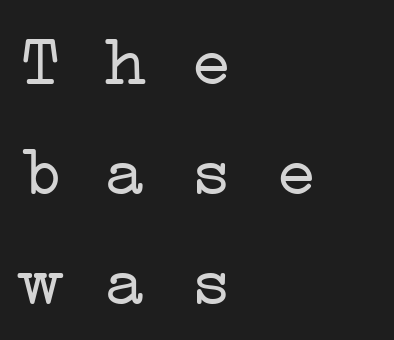
Q: Is the text bold? A: No.
Q: Is the typeface a serif or a sans-serif typeface? A: Serif.
Q: Is the text underlined? A: No.
Q: How is the paragraph aligned? A: Left-aligned.
Q: Is the spacing between letters normal or unusually wide? A: Normal.
Q: Is the spacing between lines tight, normal or loose? A: Normal.
Q: Width (condensed, normal, or wide)? A: Wide.
Q: Stroke contrast? A: Low.
Q: x-height? A: Medium.
Q: Monospaced? A: Yes.
